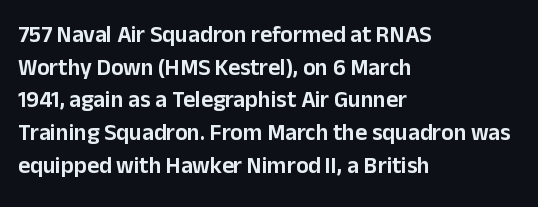
All the whitespace from short lines collects on the right. Standard letterfit; no display-style spreading of the glyphs. The area under the type is left untouched. Characters remain perfectly vertical along every line. If you measured baseline to baseline, you'd find a middling distance.
